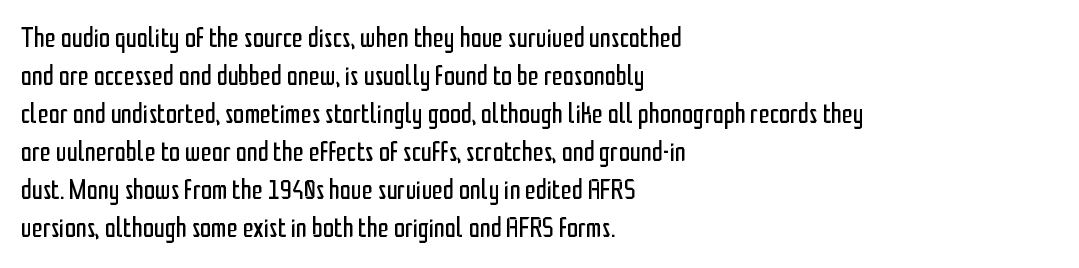
Typeset ragged right — the left edge is the straight one. Spacing verdict: proportional, widths tailored to each character. The typeface has the unassuming heft of standard copy or less. Every character sits straight up, as roman type does.
